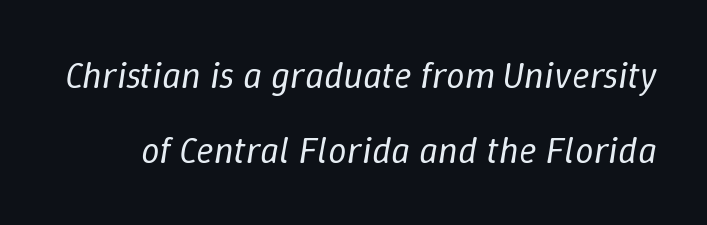
{"italic": "yes", "lean": "right", "slant_degrees": 9, "bold": "no", "weight": "regular", "width": "normal", "stroke_contrast": "low", "x_height": "medium", "monospaced": "no", "underline": "no", "line_spacing": "loose", "line_spacing_ratio": 2.02, "letter_spacing": "normal", "letter_spacing_em": 0.0, "glyph_px": 37}
